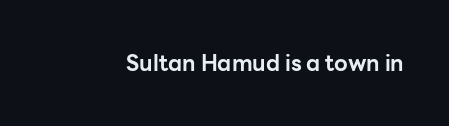
{"italic": "no", "bold": "yes", "underline": "no", "letter_spacing": "normal", "letter_spacing_em": 0.0, "glyph_px": 22}
